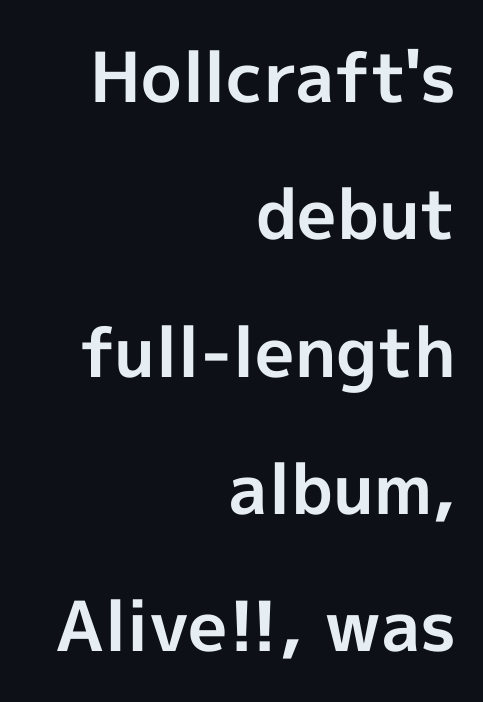
Q: Is the text bold? A: Yes.
Q: Is the text italic (slanted)? A: No, it is upright.
Q: Is the typeface a serif or a sans-serif typeface? A: Sans-serif.
Q: Is the text underlined? A: No.
Q: How is the paragraph aligned? A: Right-aligned.
Q: Is the spacing between letters normal or unusually wide? A: Normal.
Q: Is the spacing between lines tight, normal or loose? A: Loose.
Q: Width (condensed, normal, or wide)? A: Normal.
Q: x-height? A: Medium.
Q: Monospaced? A: No.
